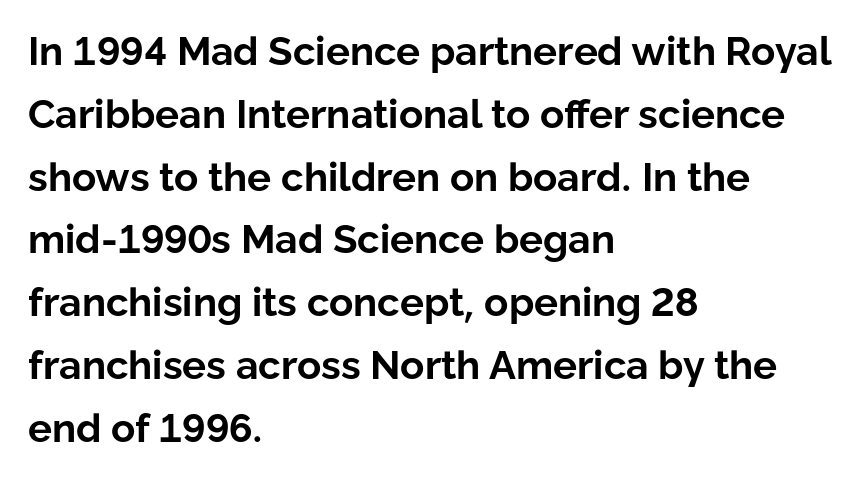
Reading down the block, your eye returns to a fixed left position each line. The glyphs have the mass of a bold cut. The rendering uses a moderate line-height, typical for paragraphs. It's the straight-up-and-down kind of type. Regarding serifs, this sample does without them. Tracking here is standard; glyphs follow each other at the usual distance.
